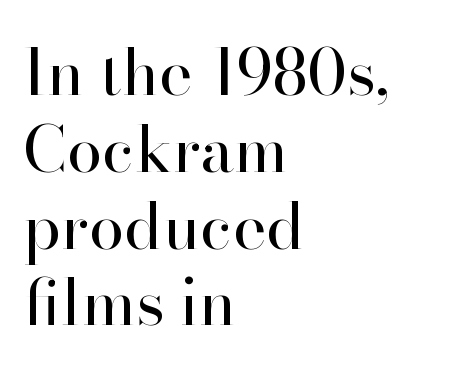
Default kerning and tracking; the words read as compact shapes. The font's upright variant was chosen for this text. The lines are quadded left. Here the designer chose a conventional face with non-uniform glyph widths. In terms of letterform style, serifs are clearly present.
